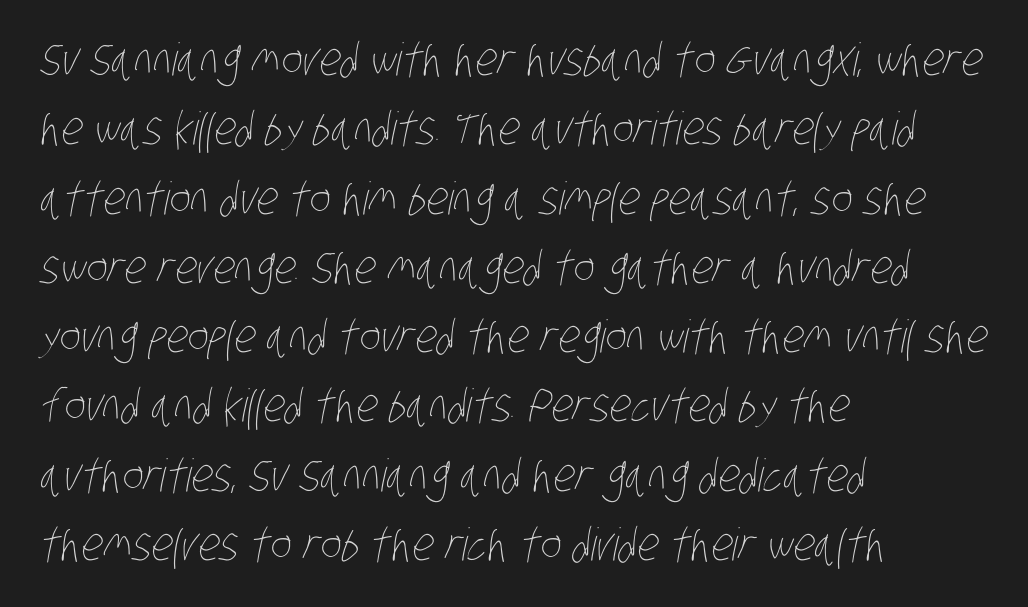
Q: Is the text bold? A: No.
Q: Is the text underlined? A: No.
Q: How is the paragraph aligned? A: Left-aligned.
Q: Is the spacing between letters normal or unusually wide? A: Normal.
Q: Is the spacing between lines tight, normal or loose? A: Normal.
Q: Width (condensed, normal, or wide)? A: Condensed.
Q: Stroke contrast? A: Low.
Q: x-height? A: Large.
Q: Monospaced? A: No.
